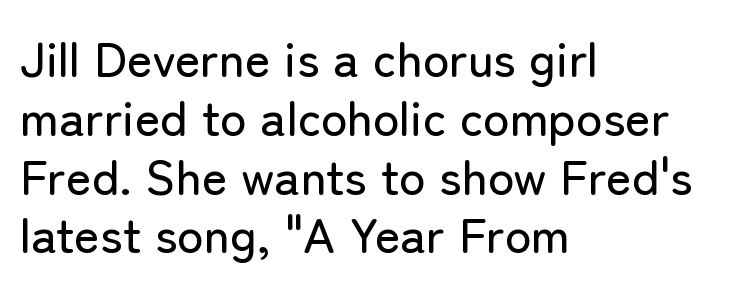
The specimen reads as upright at a glance. Each row of text sits above clean, open space. Is this a fixed-width face? No — the glyphs have proportional, varying widths. Every row of glyphs begins at an identical x-position on the left.
